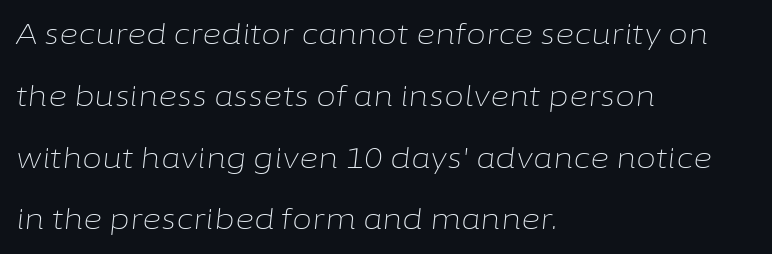
Q: Is the text bold? A: No.
Q: Is the text italic (slanted)? A: Yes, it leans right by about 6 degrees.
Q: Is the text underlined? A: No.
Q: How is the paragraph aligned? A: Left-aligned.
Q: Is the spacing between letters normal or unusually wide? A: Normal.
Q: Is the spacing between lines tight, normal or loose? A: Loose.
Q: Width (condensed, normal, or wide)? A: Normal.
Q: Stroke contrast? A: Low.
Q: x-height? A: Medium.
Q: Monospaced? A: No.
